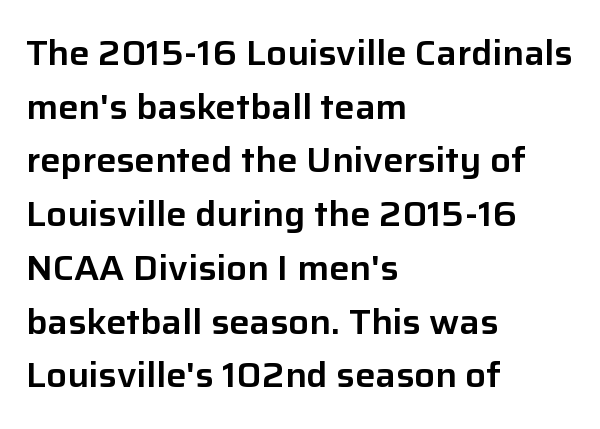
Looks like regular typesetting: each glyph gets only the width it needs. It's the straight-up-and-down kind of type. The passage shown has conventional tracking throughout. The space between consecutive lines is moderate.
